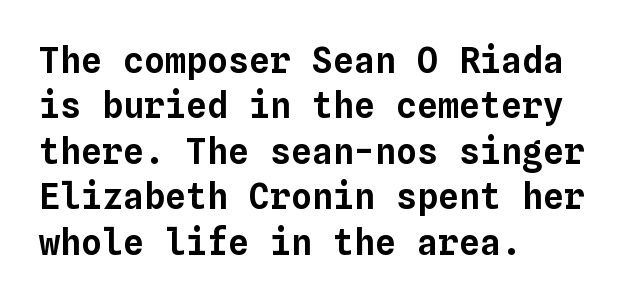
Q: Is the text italic (slanted)? A: No, it is upright.
Q: Is the text underlined? A: No.
Q: How is the paragraph aligned? A: Left-aligned.
Q: Is the spacing between letters normal or unusually wide? A: Normal.
Q: Is the spacing between lines tight, normal or loose? A: Normal.
Q: Width (condensed, normal, or wide)? A: Normal.
Q: Stroke contrast? A: Low.
Q: x-height? A: Medium.
Q: Monospaced? A: Yes.
